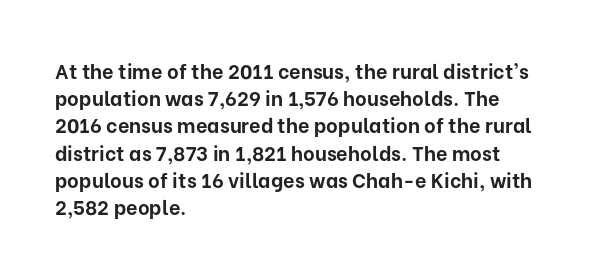
The image shows 20 px bold type, upright; set left-aligned, normal line spacing (1.36x), normal letter spacing, not underlined.
